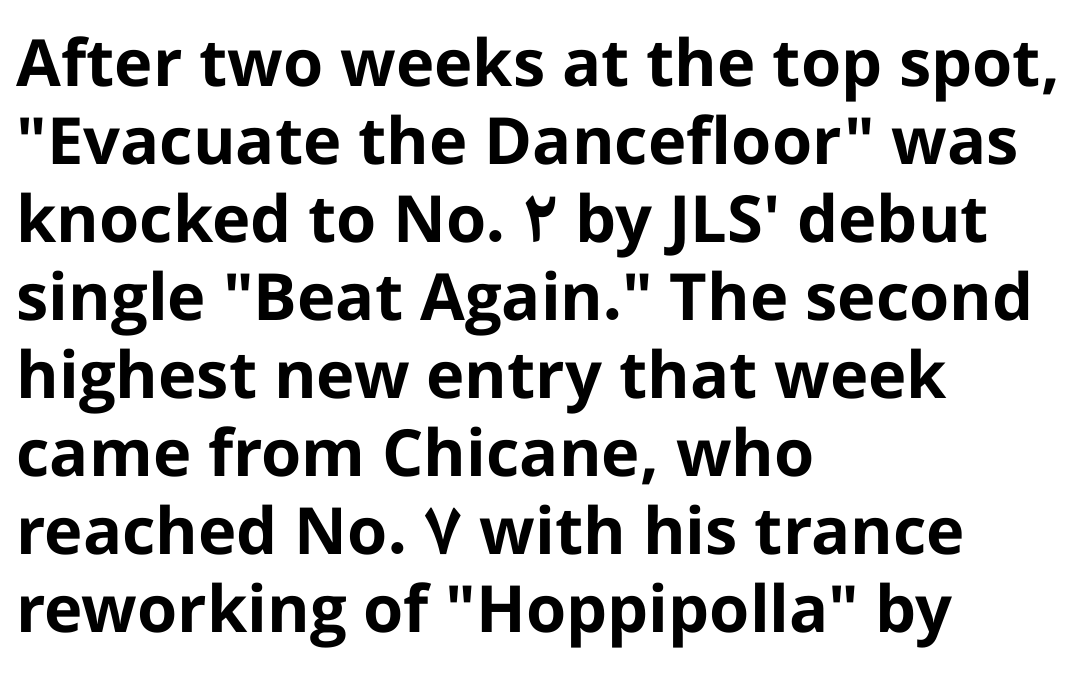
The image shows 65 px bold sans-serif type, upright; set left-aligned, line spacing 1.2x, normal letter spacing, not underlined; low stroke contrast and a medium x-height.
